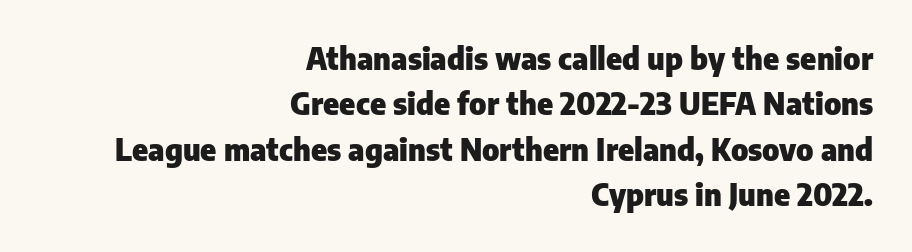
{"serif": "no", "italic": "no", "bold": "yes", "weight": "heavy", "width": "normal", "stroke_contrast": "low", "x_height": "medium", "monospaced": "no", "underline": "no", "align": "right", "line_spacing": "normal", "line_spacing_ratio": 1.51, "letter_spacing": "normal", "letter_spacing_em": 0.0, "glyph_px": 30}
